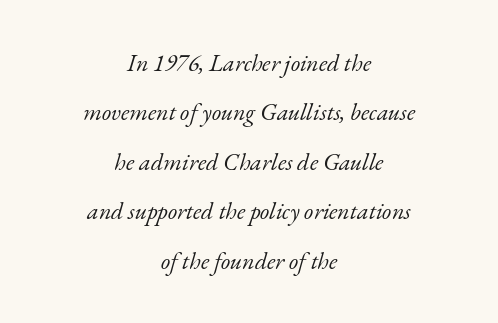
Typeset on center — no edge is straight. Notice how the stems are inclined rather than vertical — that's the hallmark of italics. Successive baselines arrive slowly, with a big drop between each. The rendering keeps characters at their native spacing. Rule under the text: the space is simply empty. Letters have the restrained weight of plain body copy at most.
